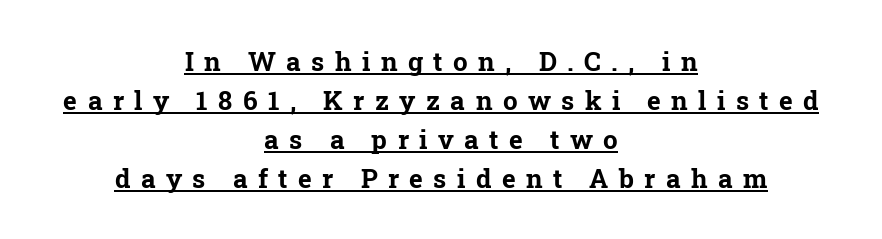
The lines are quadded center. The words here are underlined. A full-strength bold gives these letters their thick strokes. Italic? Not at all — the glyphs are vertical. The face used here is rendered with a markedly widened letterfit. Evenly set lines give the paragraph a standard silhouette.
